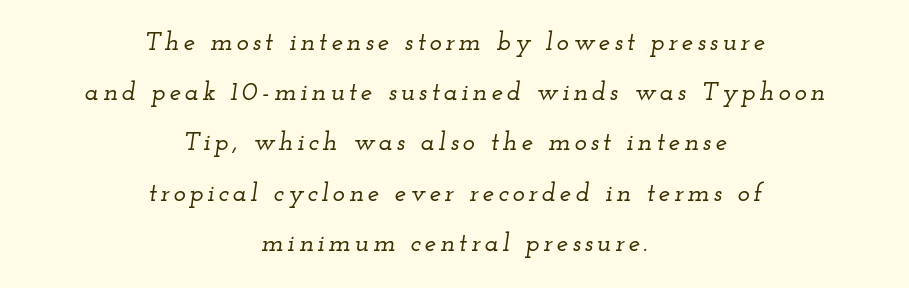
{"italic": "yes", "lean": "right", "slant_degrees": 12, "underline": "no", "align": "center", "line_spacing": "loose", "line_spacing_ratio": 1.93, "glyph_px": 26}
